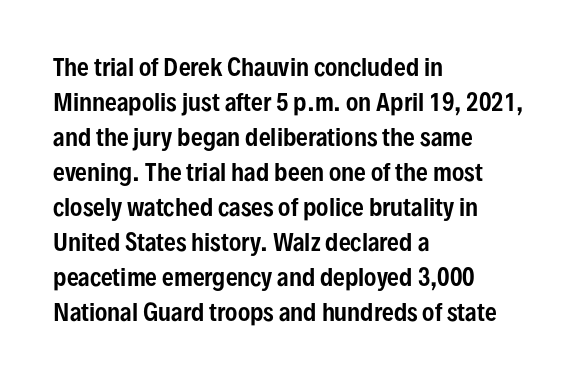
Left-aligned paragraph, ragged on the right. This sample uses an upright cut, with every glyph sitting square on the baseline. Only glyphs here, with clear space below each row. In terms of letterspacing, this is plain default setting. The line-height multiplier appears to be the usual default.
